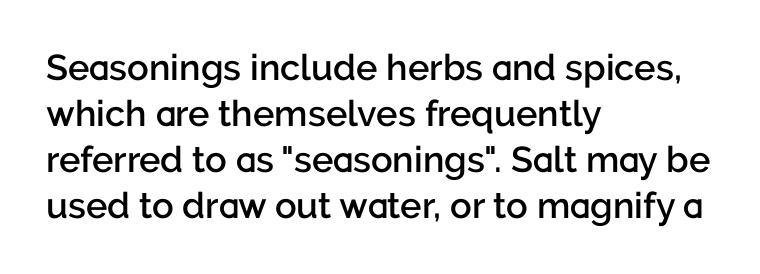
{"serif": "no", "italic": "no", "bold": "semi", "weight": "semibold", "width": "normal", "stroke_contrast": "low", "x_height": "medium", "monospaced": "no", "underline": "no", "align": "left", "line_spacing": "normal", "line_spacing_ratio": 1.28, "letter_spacing": "normal", "letter_spacing_em": 0.0, "glyph_px": 36}
